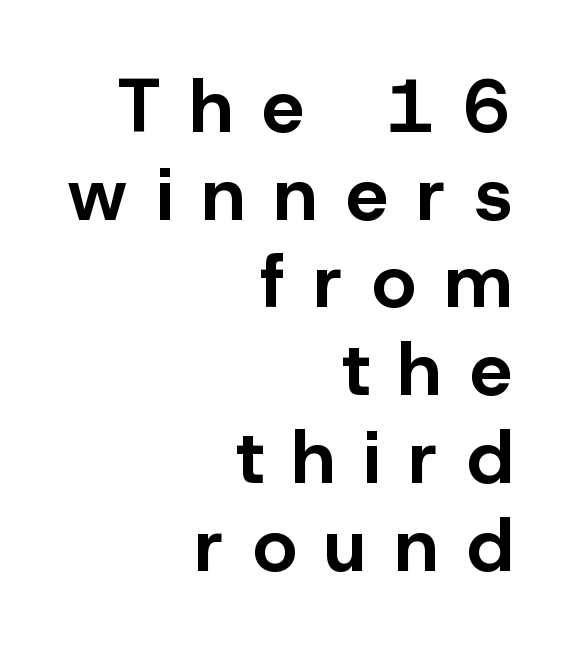
Q: Is the text bold? A: Yes.
Q: Is the text italic (slanted)? A: No, it is upright.
Q: Is the typeface a serif or a sans-serif typeface? A: Sans-serif.
Q: Is the text underlined? A: No.
Q: How is the paragraph aligned? A: Right-aligned.
Q: Is the spacing between letters normal or unusually wide? A: Unusually wide.
Q: Width (condensed, normal, or wide)? A: Normal.
Q: Stroke contrast? A: Low.
Q: x-height? A: Medium.
Q: Monospaced? A: No.
